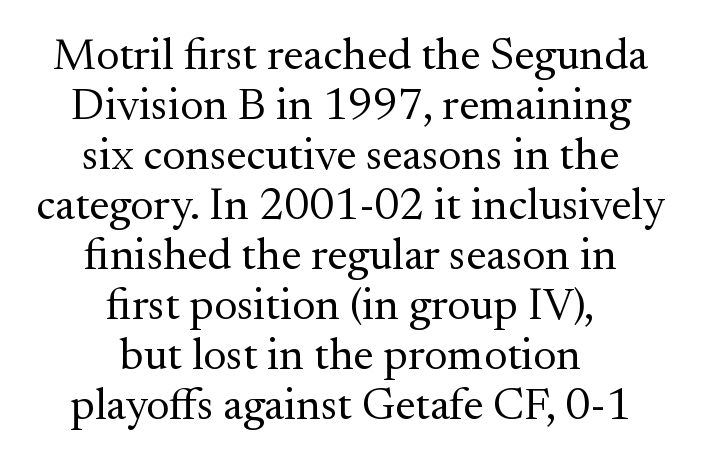
Q: Is the text bold? A: No.
Q: Is the text italic (slanted)? A: No, it is upright.
Q: Is the typeface a serif or a sans-serif typeface? A: Serif.
Q: Is the text underlined? A: No.
Q: How is the paragraph aligned? A: Centered.
Q: Is the spacing between letters normal or unusually wide? A: Normal.
Q: Is the spacing between lines tight, normal or loose? A: Tight.
Q: Width (condensed, normal, or wide)? A: Normal.
Q: Stroke contrast? A: Medium.
Q: x-height? A: Small.
Q: Monospaced? A: No.
